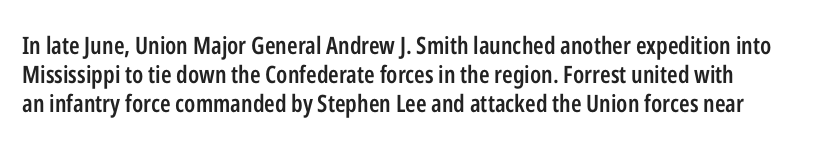
{"italic": "no", "bold": "semi", "underline": "no", "line_spacing_ratio": 1.2, "letter_spacing": "normal", "letter_spacing_em": 0.0, "glyph_px": 24}
